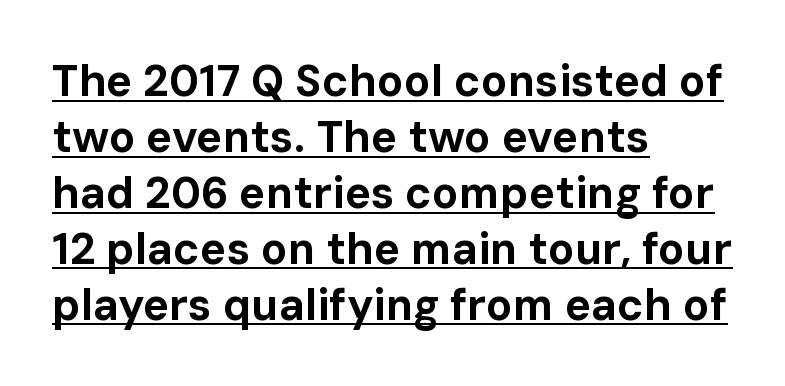
{"serif": "no", "italic": "no", "bold": "yes", "weight": "bold", "width": "normal", "stroke_contrast": "low", "x_height": "medium", "monospaced": "no", "underline": "yes", "align": "left", "line_spacing": "normal", "line_spacing_ratio": 1.27, "letter_spacing": "normal", "letter_spacing_em": 0.0, "glyph_px": 44}
